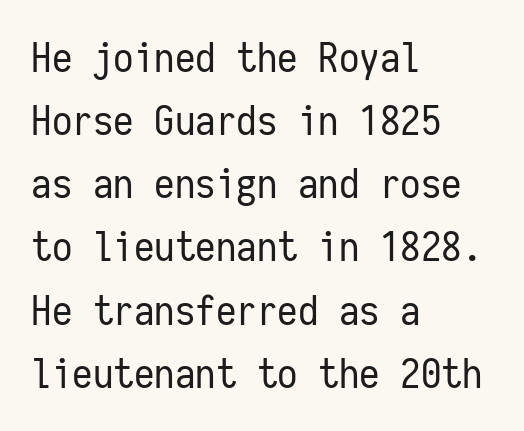
{"serif": "no", "italic": "no", "bold": "no", "weight": "regular", "width": "condensed", "stroke_contrast": "low", "x_height": "medium", "monospaced": "yes", "underline": "no", "align": "left", "line_spacing": "normal", "line_spacing_ratio": 1.54, "letter_spacing": "normal", "letter_spacing_em": 0.0, "glyph_px": 41}
